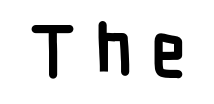
{"serif": "no", "italic": "no", "bold": "yes", "weight": "semibold", "width": "condensed", "stroke_contrast": "low", "x_height": "medium", "monospaced": "no", "underline": "no", "letter_spacing": "wide", "letter_spacing_em": 0.26, "glyph_px": 71}
